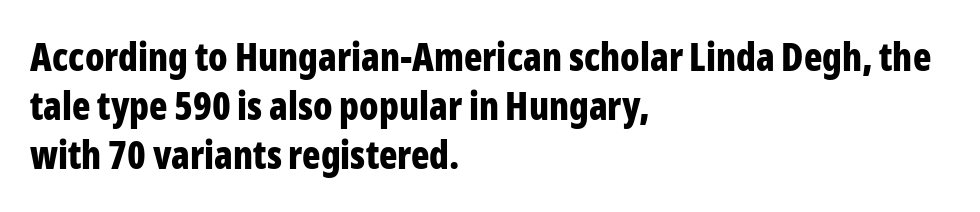
The letters advance in unequal steps, a hallmark of proportional type. Nobody touched the tracking dial on this one. Classification — sans serif. These words are printed bold, with thick strokes throughout. Any mark beneath the type? The region is blank.
